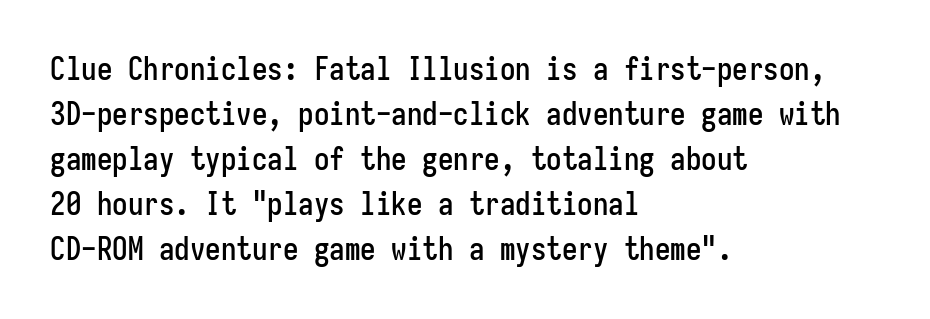
Q: Is the text italic (slanted)? A: No, it is upright.
Q: Is the typeface a serif or a sans-serif typeface? A: Sans-serif.
Q: Is the text underlined? A: No.
Q: How is the paragraph aligned? A: Left-aligned.
Q: Is the spacing between letters normal or unusually wide? A: Normal.
Q: Is the spacing between lines tight, normal or loose? A: Normal.
Q: Width (condensed, normal, or wide)? A: Condensed.
Q: Stroke contrast? A: Low.
Q: x-height? A: Medium.
Q: Monospaced? A: Yes.
